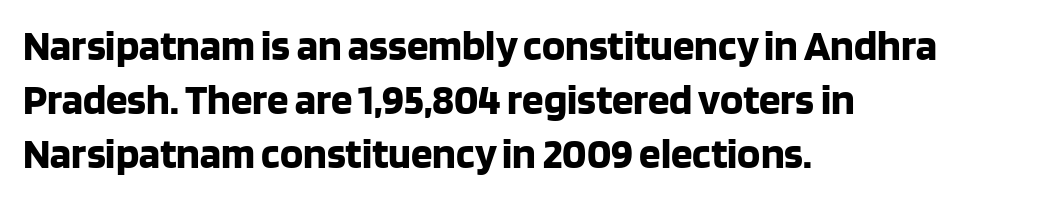
The image shows 43 px bold sans-serif type, upright; set left-aligned, normal line spacing (1.26x), normal letter spacing, not underlined; low stroke contrast and a large x-height.
